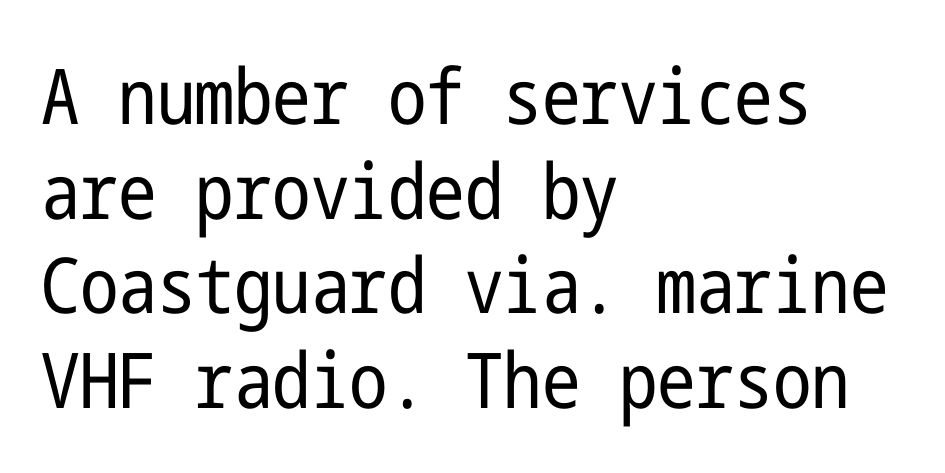
{"serif": "no", "italic": "no", "bold": "no", "weight": "regular", "width": "condensed", "stroke_contrast": "low", "x_height": "medium", "underline": "no", "align": "left", "line_spacing_ratio": 1.23, "letter_spacing": "normal", "letter_spacing_em": 0.0, "glyph_px": 77}
